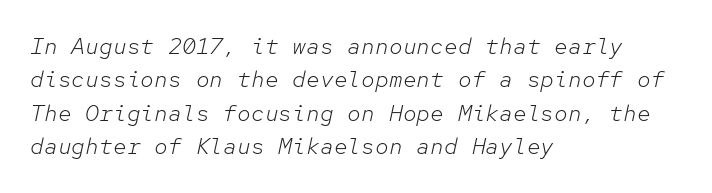
Quick note: underline off. Nobody touched the tracking dial on this one. Quick note: italic. How would I describe the line gaps? Plain and ordinary. Nothing heavy about these letters — not bold at all.
